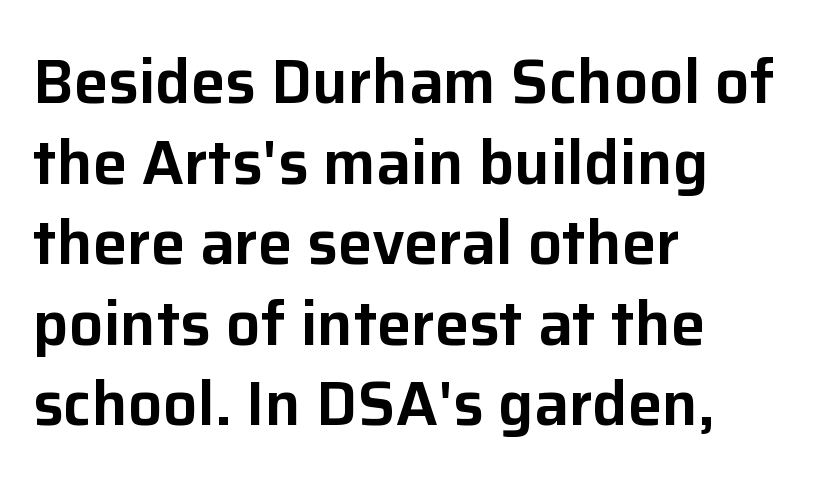
Q: Is the text italic (slanted)? A: No, it is upright.
Q: Is the typeface a serif or a sans-serif typeface? A: Sans-serif.
Q: Is the text underlined? A: No.
Q: How is the paragraph aligned? A: Left-aligned.
Q: Is the spacing between letters normal or unusually wide? A: Normal.
Q: Is the spacing between lines tight, normal or loose? A: Normal.
Q: Width (condensed, normal, or wide)? A: Normal.
Q: Stroke contrast? A: Low.
Q: x-height? A: Medium.
Q: Monospaced? A: No.
